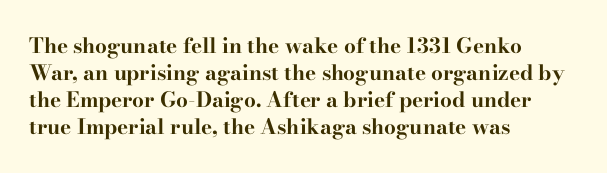
Q: Is the text bold? A: Yes.
Q: Is the text italic (slanted)? A: No, it is upright.
Q: Is the text underlined? A: No.
Q: How is the paragraph aligned? A: Left-aligned.
Q: Is the spacing between letters normal or unusually wide? A: Normal.
Q: Is the spacing between lines tight, normal or loose? A: Normal.
